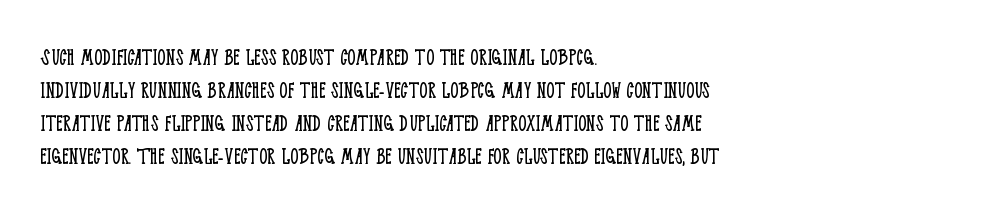
Q: Is the text bold? A: No.
Q: Is the text italic (slanted)? A: No, it is upright.
Q: Is the text underlined? A: No.
Q: How is the paragraph aligned? A: Left-aligned.
Q: Is the spacing between letters normal or unusually wide? A: Normal.
Q: Is the spacing between lines tight, normal or loose? A: Normal.
